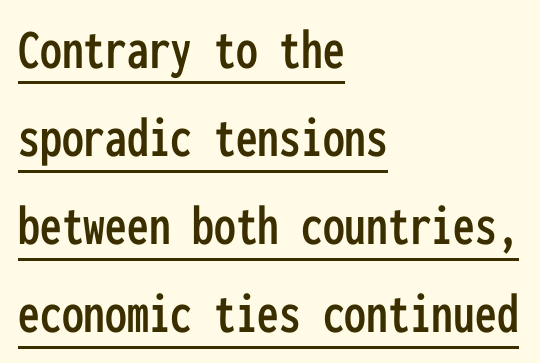
Q: Is the text italic (slanted)? A: No, it is upright.
Q: Is the typeface a serif or a sans-serif typeface? A: Sans-serif.
Q: Is the text underlined? A: Yes.
Q: How is the paragraph aligned? A: Left-aligned.
Q: Is the spacing between letters normal or unusually wide? A: Normal.
Q: Is the spacing between lines tight, normal or loose? A: Normal.
Q: Width (condensed, normal, or wide)? A: Condensed.
Q: Stroke contrast? A: Low.
Q: x-height? A: Medium.
Q: Monospaced? A: Yes.
